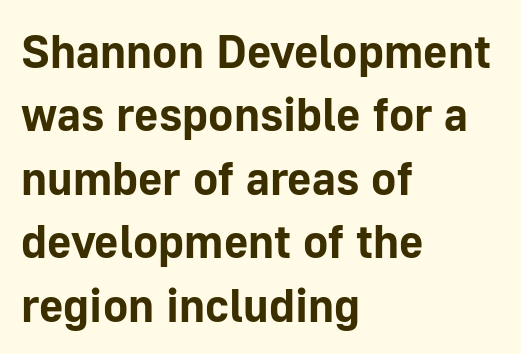
The image shows 47 px bold sans-serif type, upright; set left-aligned, normal line spacing (1.35x), normal letter spacing, not underlined; low stroke contrast and a medium x-height.
